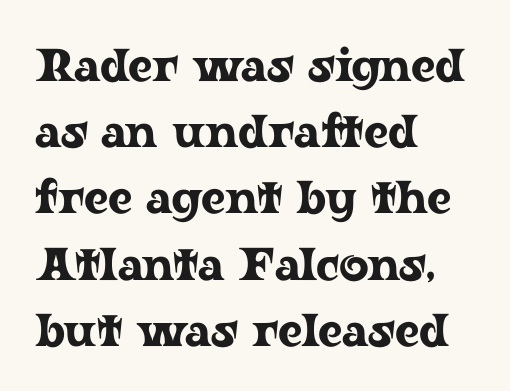
Short note: letters normally spaced. Lines of text with bare space underneath. The vertical gap from one line to the next is medium. Here the designer chose a conventional face with non-uniform glyph widths. Tall strokes in this sample are plumb rather than angled.
